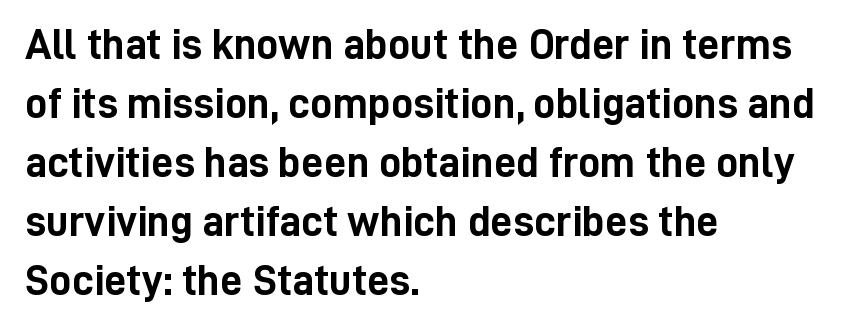
{"serif": "no", "italic": "no", "bold": "yes", "weight": "semibold", "width": "condensed", "stroke_contrast": "low", "x_height": "medium", "monospaced": "no", "underline": "no", "align": "left", "line_spacing": "normal", "line_spacing_ratio": 1.34, "letter_spacing": "normal", "letter_spacing_em": 0.0, "glyph_px": 44}
